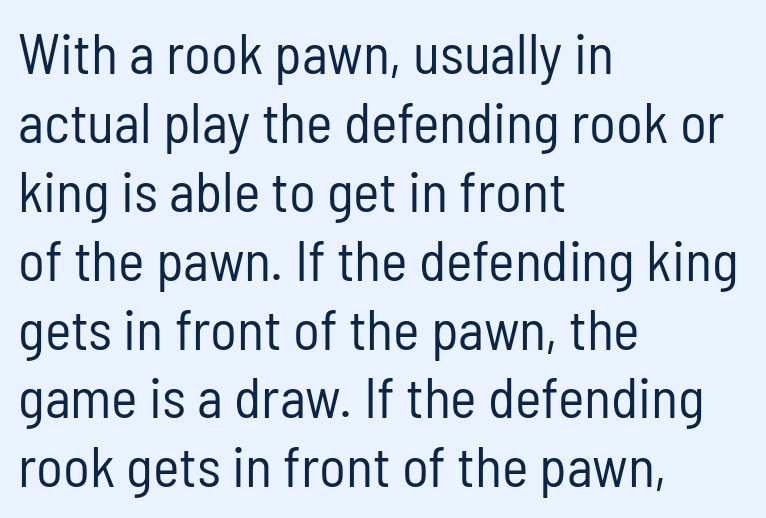
The strokes are not fattened; the text isn't bold. These lines were composed using upright roman letters. This sample uses a sans-serif face. Spacing verdict: proportional, widths tailored to each character. Look at the tracking — it's just the regular setting, nothing added.
